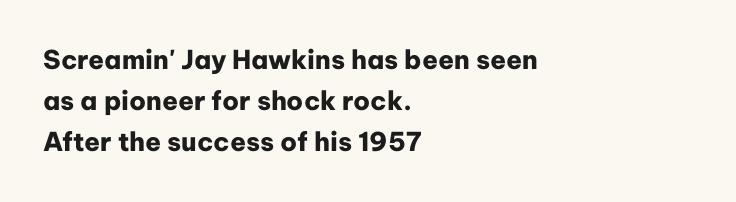
{"italic": "no", "bold": "yes", "underline": "no", "align": "left", "line_spacing": "normal", "line_spacing_ratio": 1.58, "letter_spacing": "normal", "letter_spacing_em": 0.0, "glyph_px": 26}
